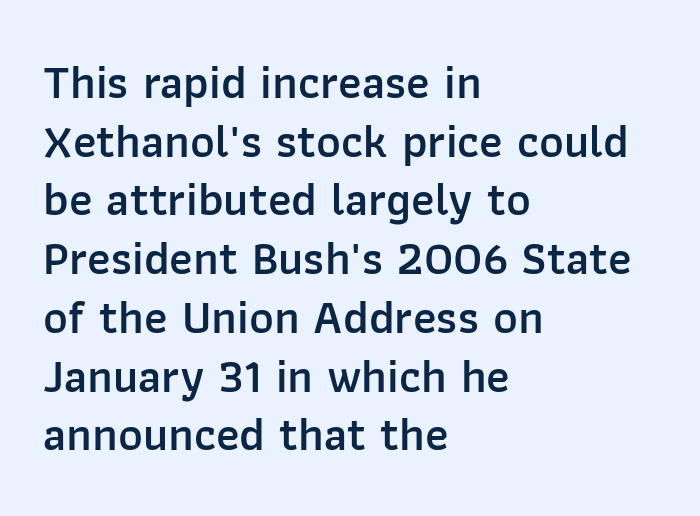
Q: Is the text bold? A: Semi-bold.
Q: Is the text italic (slanted)? A: No, it is upright.
Q: Is the typeface a serif or a sans-serif typeface? A: Sans-serif.
Q: Is the text underlined? A: No.
Q: How is the paragraph aligned? A: Left-aligned.
Q: Is the spacing between letters normal or unusually wide? A: Normal.
Q: Is the spacing between lines tight, normal or loose? A: Normal.
Q: Width (condensed, normal, or wide)? A: Normal.
Q: Stroke contrast? A: Low.
Q: x-height? A: Medium.
Q: Monospaced? A: No.
